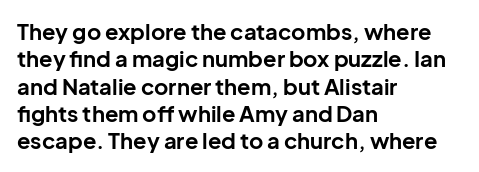
The image shows 22 px bold type, upright; set left-aligned, line spacing 1.24x, normal letter spacing, not underlined.
